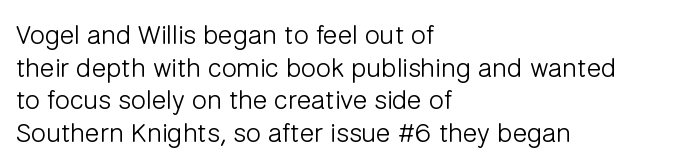
What stands out about the letter spacing? Nothing — it is the standard amount. This is not heavy type; no bold has been used. Just letters on the line, the space beneath them empty. Notice how the stems are strictly vertical — no italics here. This rendering uses left alignment, leaving the right contour irregular.
